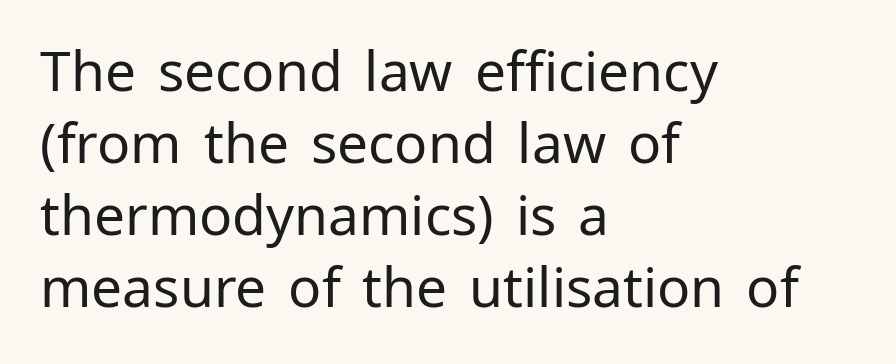
{"serif": "no", "italic": "no", "bold": "no", "weight": "regular", "width": "normal", "stroke_contrast": "low", "x_height": "medium", "monospaced": "no", "underline": "no", "align": "left", "line_spacing": "normal", "line_spacing_ratio": 1.31, "letter_spacing": "normal", "letter_spacing_em": 0.0, "glyph_px": 55}
